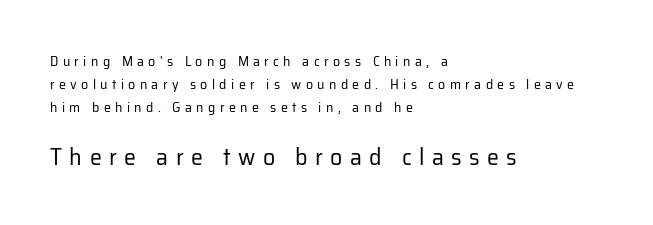
Q: Is the text bold? A: No.
Q: Is the text italic (slanted)? A: No, it is upright.
Q: Is the text underlined? A: No.
Q: How is the paragraph aligned? A: Left-aligned.
Q: Is the spacing between letters normal or unusually wide? A: Unusually wide.
Q: Is the spacing between lines tight, normal or loose? A: Normal.
Q: Which block of text is set in a larger size, the first (top) or the second (bottom)? A: The second (bottom) one.
